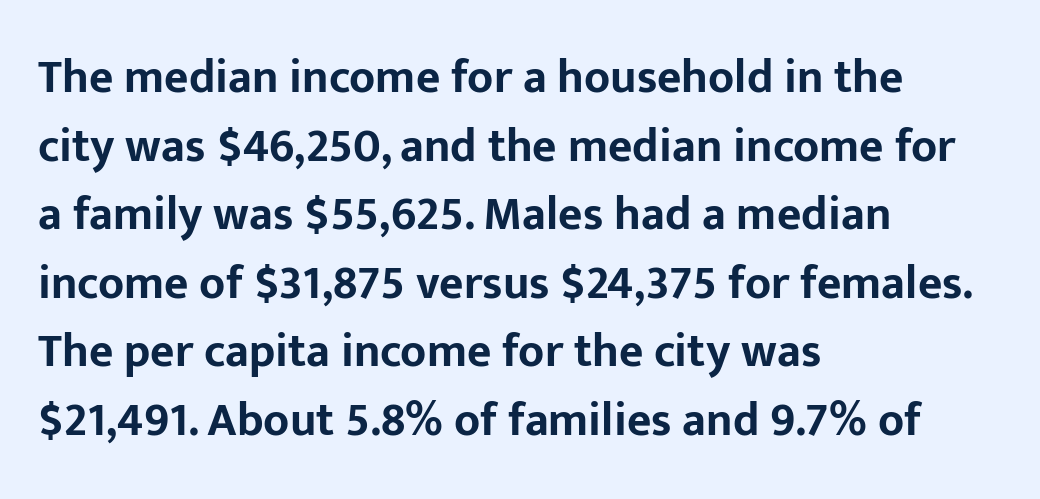
Q: Is the text bold? A: Yes.
Q: Is the text italic (slanted)? A: No, it is upright.
Q: Is the typeface a serif or a sans-serif typeface? A: Sans-serif.
Q: Is the text underlined? A: No.
Q: How is the paragraph aligned? A: Left-aligned.
Q: Is the spacing between letters normal or unusually wide? A: Normal.
Q: Is the spacing between lines tight, normal or loose? A: Normal.
Q: Width (condensed, normal, or wide)? A: Normal.
Q: Stroke contrast? A: Low.
Q: x-height? A: Medium.
Q: Monospaced? A: No.
